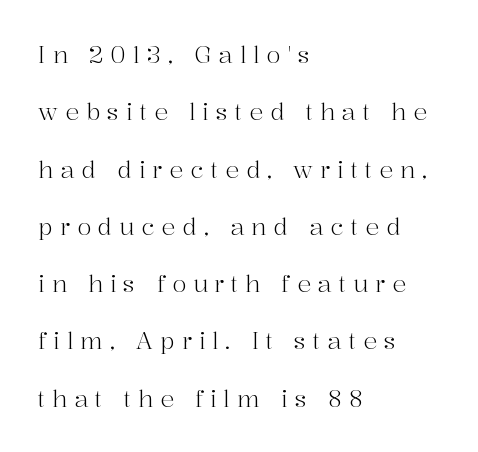
Q: Is the text bold? A: No.
Q: Is the text italic (slanted)? A: No, it is upright.
Q: Is the text underlined? A: No.
Q: How is the paragraph aligned? A: Left-aligned.
Q: Is the spacing between letters normal or unusually wide? A: Unusually wide.
Q: Is the spacing between lines tight, normal or loose? A: Loose.
